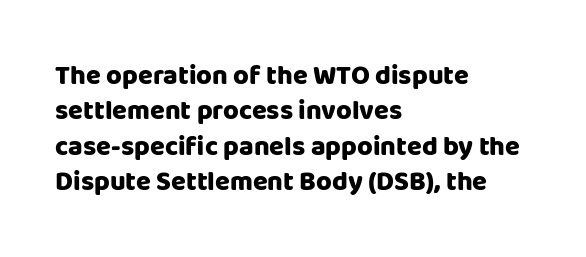
{"italic": "no", "bold": "yes", "underline": "no", "align": "left", "line_spacing": "normal", "line_spacing_ratio": 1.31, "letter_spacing": "normal", "letter_spacing_em": 0.0, "glyph_px": 27}
